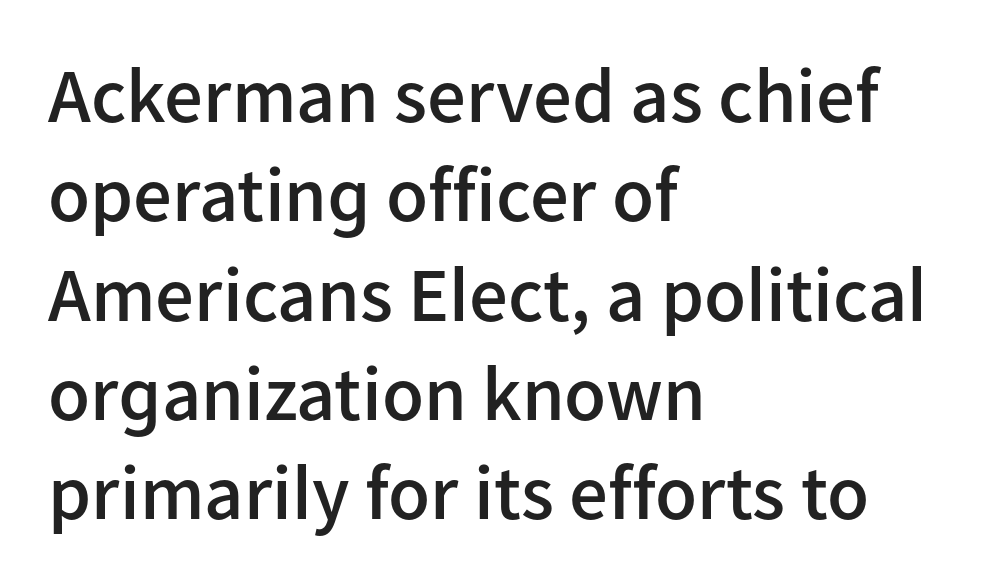
{"serif": "no", "italic": "no", "bold": "semi", "weight": "semibold", "width": "normal", "stroke_contrast": "low", "x_height": "medium", "monospaced": "no", "underline": "no", "align": "left", "line_spacing": "normal", "line_spacing_ratio": 1.29, "letter_spacing": "normal", "letter_spacing_em": 0.0, "glyph_px": 77}
